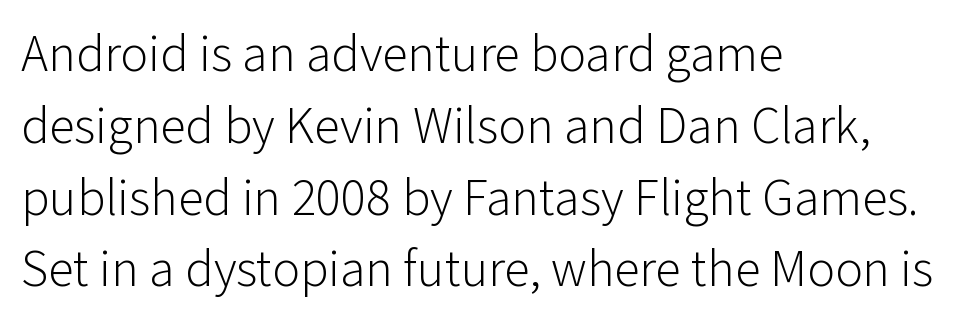
The image shows 52 px light sans-serif type, upright; set left-aligned, normal line spacing (1.38x), normal letter spacing, not underlined; low stroke contrast and a medium x-height.
